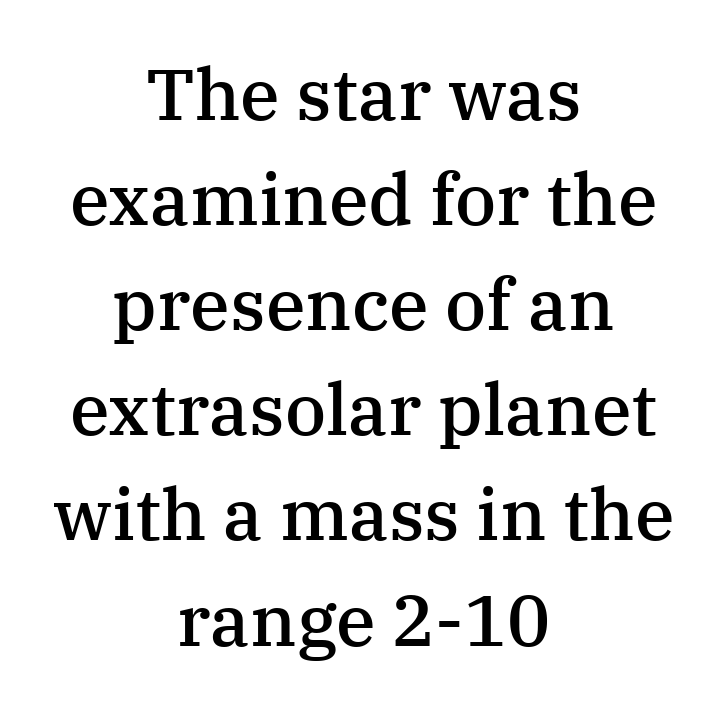
Q: Is the text bold? A: Semi-bold.
Q: Is the text italic (slanted)? A: No, it is upright.
Q: Is the typeface a serif or a sans-serif typeface? A: Serif.
Q: Is the text underlined? A: No.
Q: How is the paragraph aligned? A: Centered.
Q: Is the spacing between letters normal or unusually wide? A: Normal.
Q: Is the spacing between lines tight, normal or loose? A: Normal.
Q: Width (condensed, normal, or wide)? A: Normal.
Q: Stroke contrast? A: Medium.
Q: x-height? A: Medium.
Q: Monospaced? A: No.
